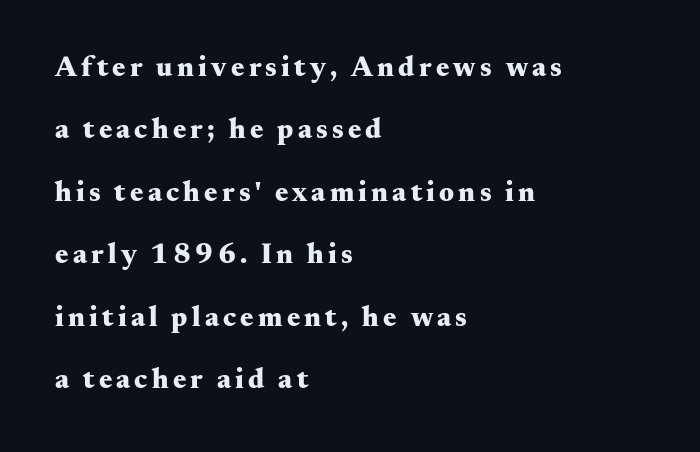
Q: Is the text bold? A: Yes.
Q: Is the text italic (slanted)? A: No, it is upright.
Q: Is the typeface a serif or a sans-serif typeface? A: Serif.
Q: Is the text underlined? A: No.
Q: How is the paragraph aligned? A: Left-aligned.
Q: Is the spacing between lines tight, normal or loose? A: Loose.
Q: Width (condensed, normal, or wide)? A: Wide.
Q: Stroke contrast? A: Medium.
Q: x-height? A: Small.
Q: Monospaced? A: No.
